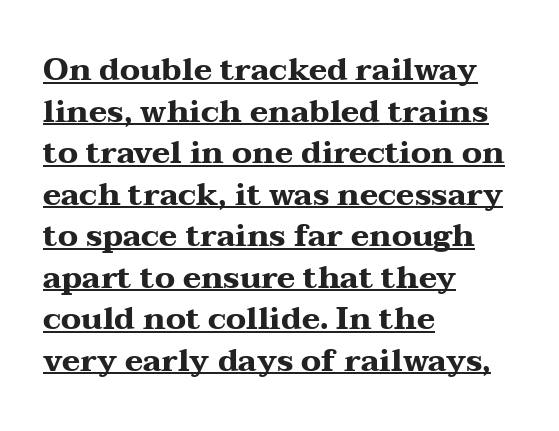
{"serif": "yes", "italic": "no", "bold": "yes", "weight": "heavy", "width": "wide", "stroke_contrast": "medium", "x_height": "medium", "monospaced": "no", "underline": "yes", "align": "left", "line_spacing": "normal", "line_spacing_ratio": 1.34, "letter_spacing": "normal", "letter_spacing_em": 0.0, "glyph_px": 31}
